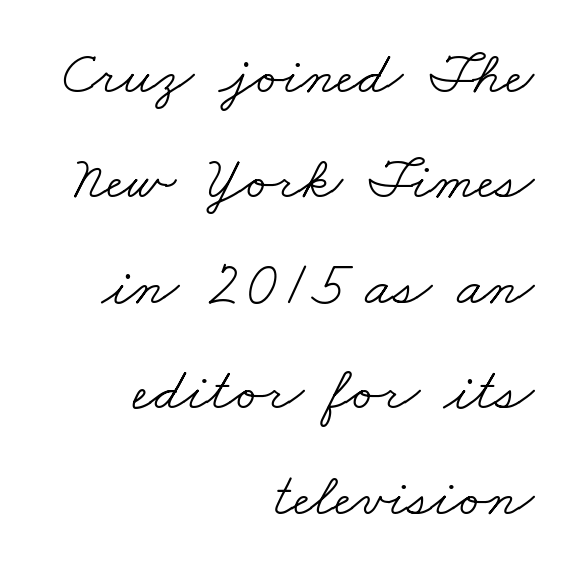
Q: Is the text bold? A: No.
Q: Is the typeface a serif or a sans-serif typeface? A: Serif.
Q: Is the text underlined? A: No.
Q: How is the paragraph aligned? A: Right-aligned.
Q: Is the spacing between letters normal or unusually wide? A: Normal.
Q: Is the spacing between lines tight, normal or loose? A: Normal.
Q: Width (condensed, normal, or wide)? A: Wide.
Q: Stroke contrast? A: Low.
Q: x-height? A: Small.
Q: Monospaced? A: No.
